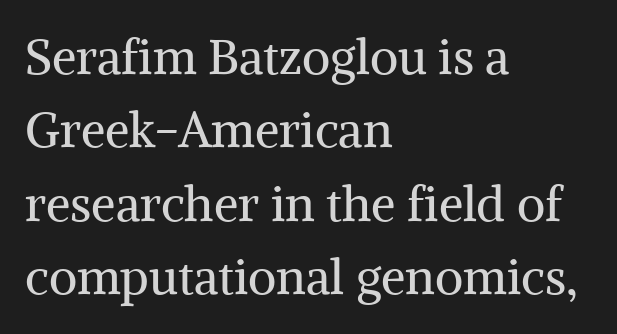
Q: Is the text bold? A: No.
Q: Is the text italic (slanted)? A: No, it is upright.
Q: Is the typeface a serif or a sans-serif typeface? A: Serif.
Q: Is the text underlined? A: No.
Q: How is the paragraph aligned? A: Left-aligned.
Q: Is the spacing between letters normal or unusually wide? A: Normal.
Q: Is the spacing between lines tight, normal or loose? A: Normal.
Q: Width (condensed, normal, or wide)? A: Normal.
Q: Stroke contrast? A: Medium.
Q: x-height? A: Medium.
Q: Monospaced? A: No.
